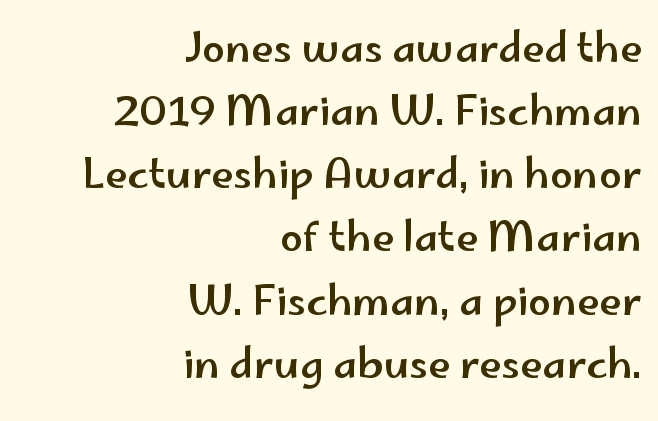
The image shows 41 px wide sans-serif type, upright; set right-aligned, normal line spacing (1.54x), normal letter spacing, not underlined; low stroke contrast and a small x-height.
